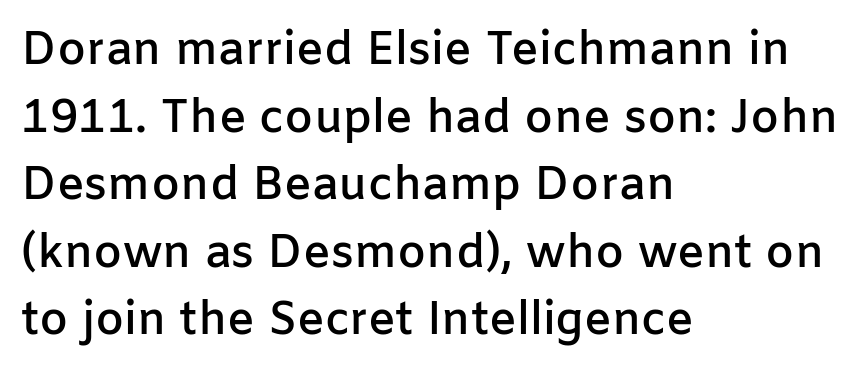
Q: Is the text bold? A: Semi-bold.
Q: Is the text italic (slanted)? A: No, it is upright.
Q: Is the typeface a serif or a sans-serif typeface? A: Sans-serif.
Q: Is the text underlined? A: No.
Q: How is the paragraph aligned? A: Left-aligned.
Q: Is the spacing between letters normal or unusually wide? A: Normal.
Q: Is the spacing between lines tight, normal or loose? A: Normal.
Q: Width (condensed, normal, or wide)? A: Normal.
Q: Stroke contrast? A: Low.
Q: x-height? A: Medium.
Q: Monospaced? A: No.
